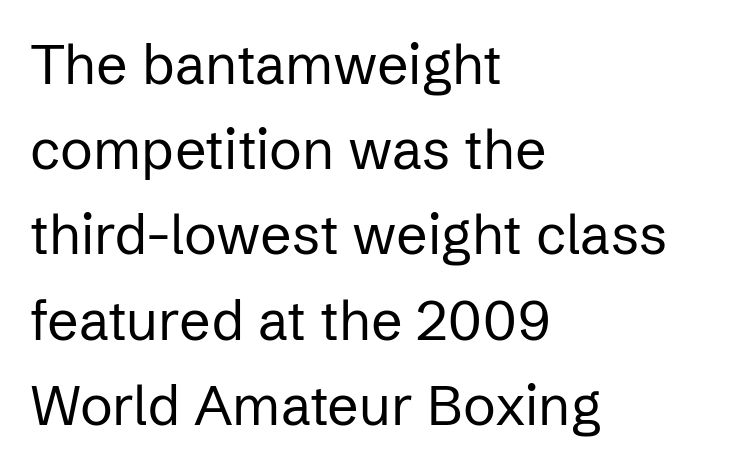
The image shows 55 px regular-weight sans-serif type, upright; set left-aligned, normal line spacing (1.55x), normal letter spacing, not underlined; low stroke contrast and a medium x-height.
